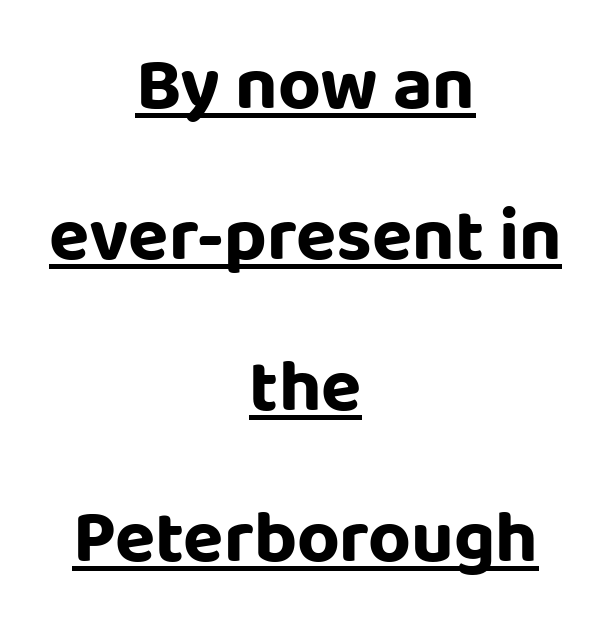
The image shows 74 px bold sans-serif type, upright; set centered, loose line spacing (2.04x), normal letter spacing, underlined; low stroke contrast and a large x-height.
